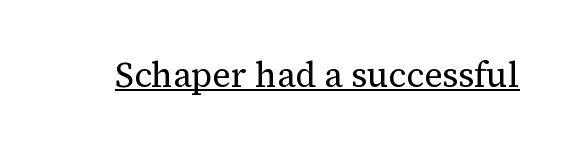
The image shows 35 px regular-weight serif type, upright; set normal letter spacing, underlined; medium stroke contrast and a medium x-height.
